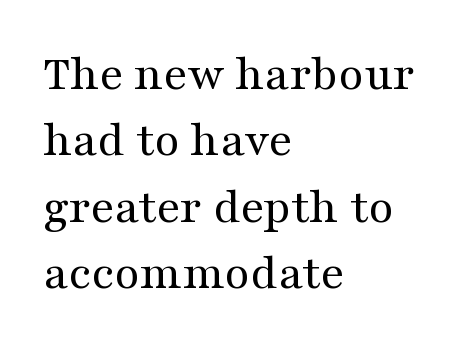
A typesetter would label this face a serif. Students, observe: this is what conventionally led text looks like. You can tell it's not italic because the verticals are truly vertical. Nothing unusual about the tracking: characters are spaced as the font intends. Ink coverage per letter is moderate at most.
